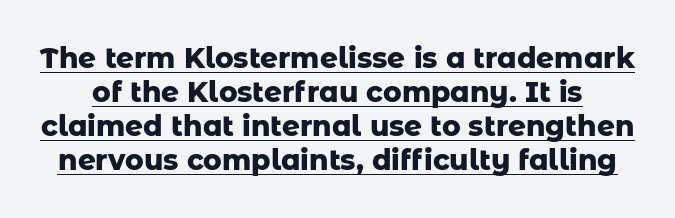
Emphasis by weight is at full strength: bold. Spacing between characters is what you'd get straight out of the box. The letters carry no serifs — their stems end cleanly without finishing strokes. The letters advance in unequal steps, a hallmark of proportional type.
